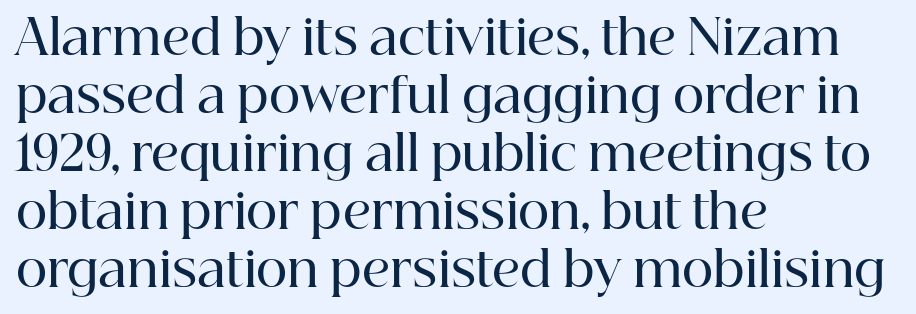
This rendering leaves character spacing at its baseline value. Does the copy run flush right? No — it runs flush left. Letters rest on an invisible, unmarked baseline. Proportional: the letters do not fall into vertical columns.
